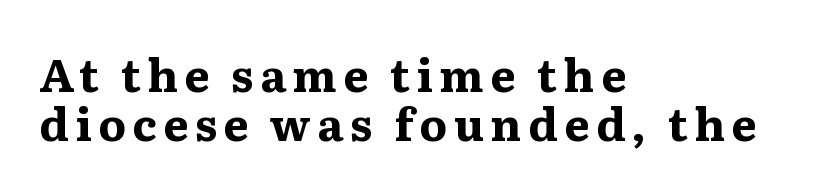
The rendering uses natural spacing where letterforms have individual widths. If you drew a line through each stem, it would be perfectly vertical. The lines are packed closely together with very little leading. Unmarked baselines from the first word to the last. Each line starts at the same left margin while the right side varies.
